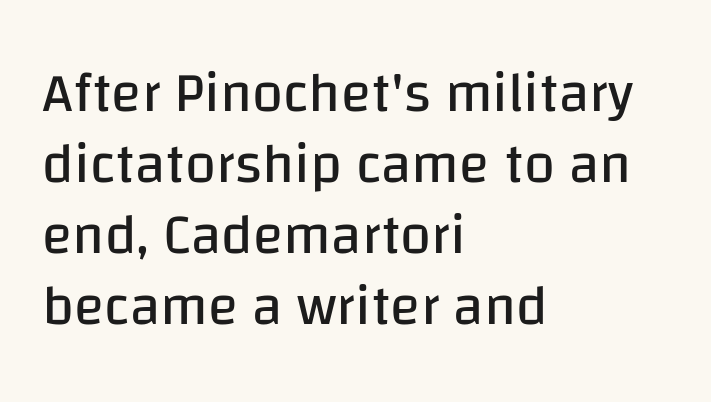
The image shows 56 px regular-weight sans-serif type, upright; set left-aligned, normal line spacing (1.27x), normal letter spacing, not underlined; low stroke contrast and a large x-height.
